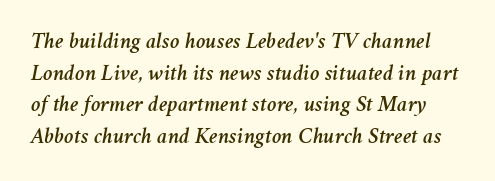
Normally led — the rows are evenly, conventionally spaced. Any mark beneath the type? The region is blank. Notice how the stems are inclined rather than vertical — that's the hallmark of italics. Nothing unusual about the tracking: characters are spaced as the font intends.
